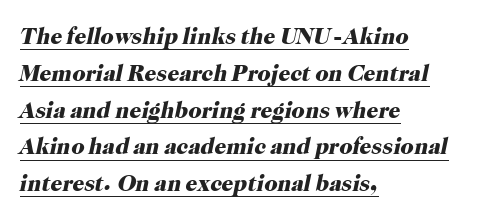
{"italic": "yes", "lean": "right", "slant_degrees": 12, "bold": "yes", "underline": "yes", "align": "left", "line_spacing": "normal", "line_spacing_ratio": 1.6, "letter_spacing": "normal", "letter_spacing_em": 0.0, "glyph_px": 23}
